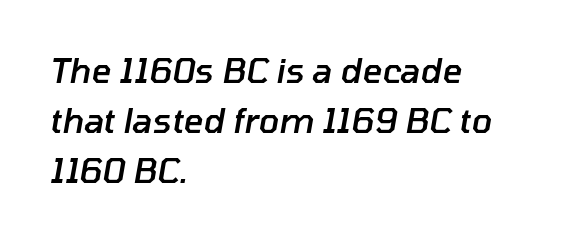
The image shows 34 px semibold type, italic (leaning right); set left-aligned, normal line spacing (1.47x), normal letter spacing, not underlined; low stroke contrast and a medium x-height.
